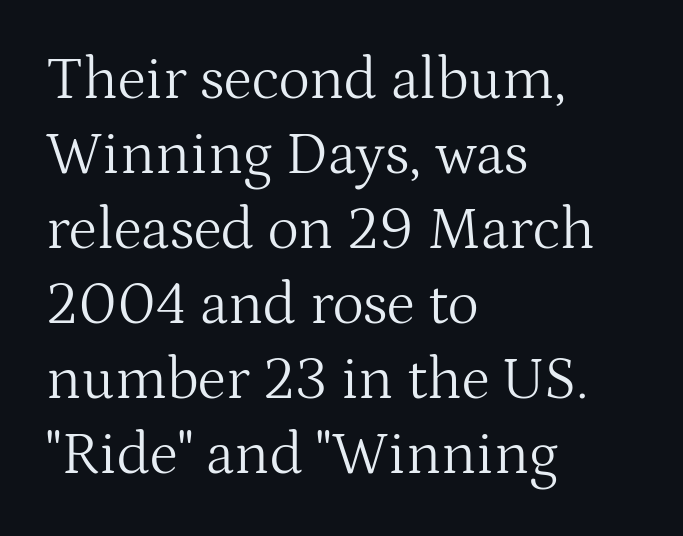
Q: Is the text bold? A: No.
Q: Is the text italic (slanted)? A: No, it is upright.
Q: Is the typeface a serif or a sans-serif typeface? A: Serif.
Q: Is the text underlined? A: No.
Q: How is the paragraph aligned? A: Left-aligned.
Q: Is the spacing between letters normal or unusually wide? A: Normal.
Q: Is the spacing between lines tight, normal or loose? A: Normal.
Q: Width (condensed, normal, or wide)? A: Normal.
Q: Stroke contrast? A: Medium.
Q: x-height? A: Medium.
Q: Monospaced? A: No.
